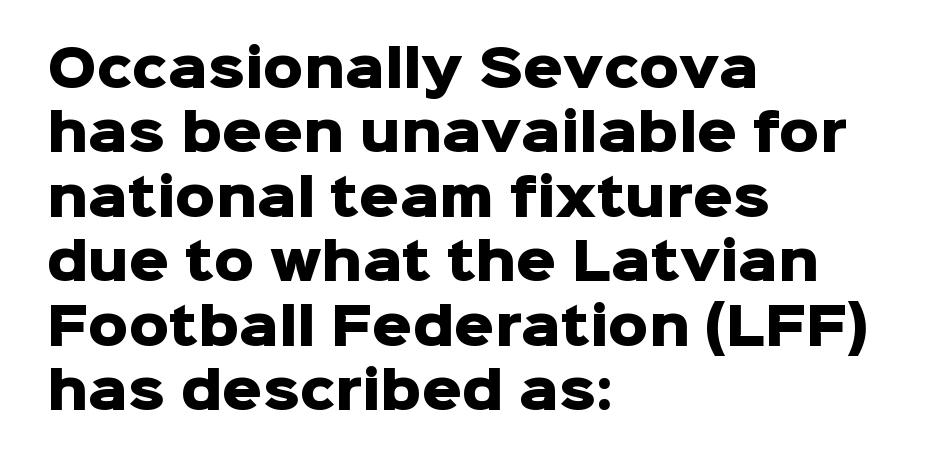
The image shows 50 px heavy sans-serif type, upright; set left-aligned, normal line spacing (1.29x), normal letter spacing, not underlined; low stroke contrast and a medium x-height.
